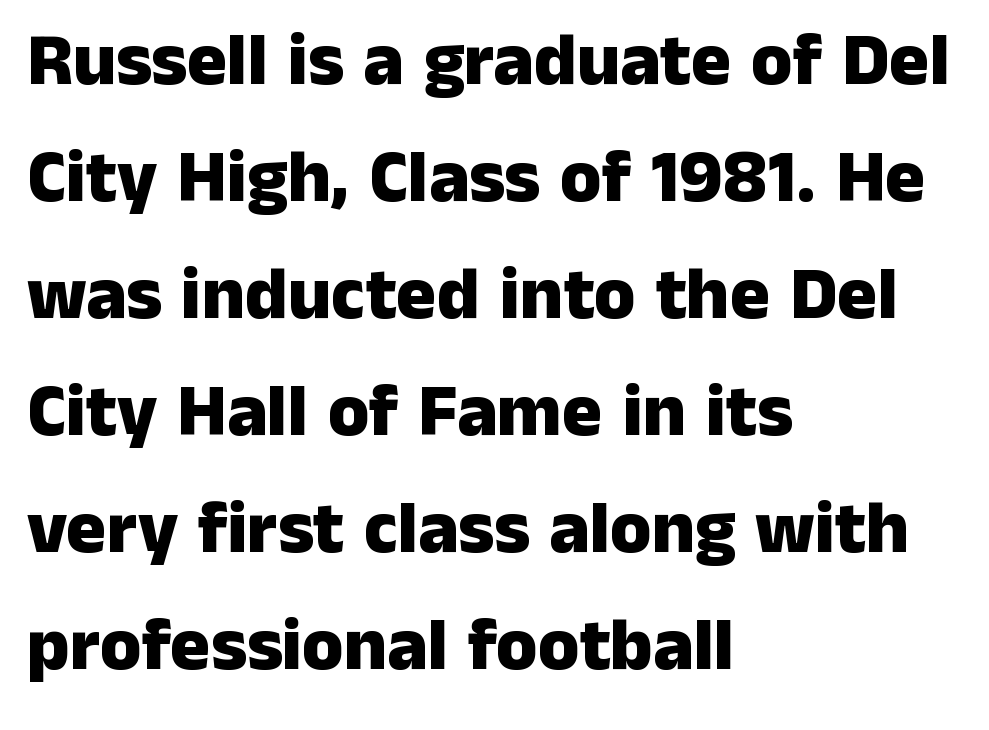
{"serif": "no", "italic": "no", "bold": "yes", "weight": "heavy", "width": "normal", "stroke_contrast": "low", "x_height": "medium", "monospaced": "no", "underline": "no", "align": "left", "line_spacing": "normal", "line_spacing_ratio": 1.56, "letter_spacing": "normal", "letter_spacing_em": 0.0, "glyph_px": 75}
